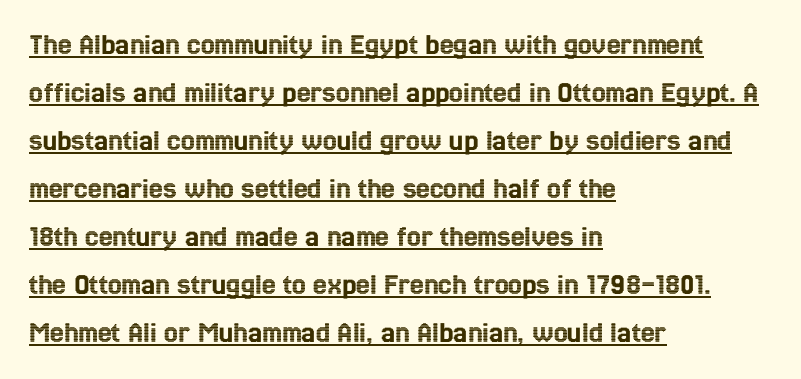
{"italic": "no", "width": "condensed", "x_height": "medium", "monospaced": "no", "underline": "yes", "align": "left", "line_spacing": "normal", "line_spacing_ratio": 1.55, "letter_spacing": "normal", "letter_spacing_em": 0.0, "glyph_px": 31}
